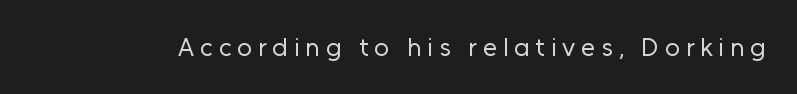
The glyphs are unaccompanied by any horizontal stroke below them. Nothing heavy about these letters — not bold at all. In terms of letterspacing, this is a distinctly airy, spread setting. You can tell it's not italic because the verticals are truly vertical.
